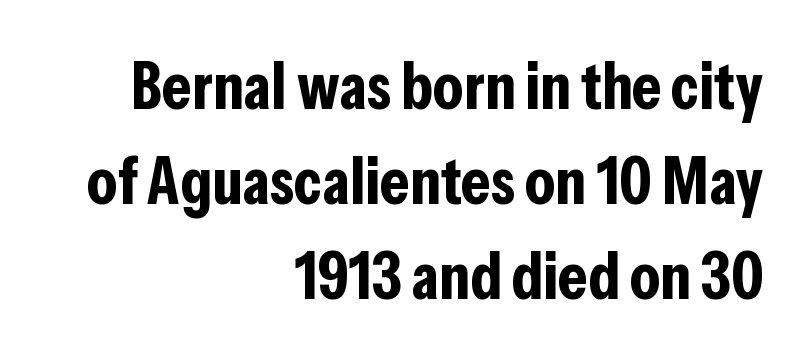
Q: Is the text bold? A: Yes.
Q: Is the text italic (slanted)? A: No, it is upright.
Q: Is the typeface a serif or a sans-serif typeface? A: Sans-serif.
Q: Is the text underlined? A: No.
Q: How is the paragraph aligned? A: Right-aligned.
Q: Is the spacing between letters normal or unusually wide? A: Normal.
Q: Is the spacing between lines tight, normal or loose? A: Normal.
Q: Width (condensed, normal, or wide)? A: Condensed.
Q: Stroke contrast? A: Low.
Q: x-height? A: Medium.
Q: Monospaced? A: No.
